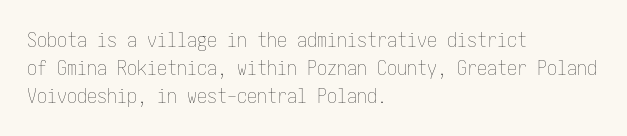
Nothing heavy about these letters — not bold at all. Compared with a centered layout, this one pins lines to the left instead. Spacing between characters is what you'd get straight out of the box. Posture: vertical. Anything drawn beneath the words? Only blank space.
